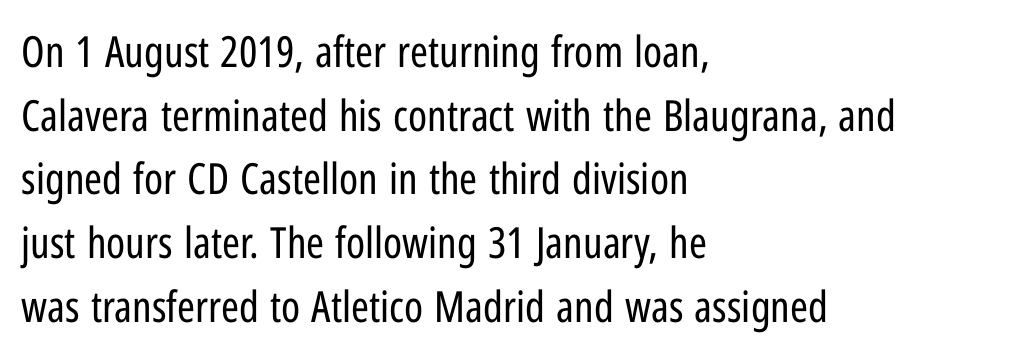
{"serif": "no", "italic": "no", "bold": "no", "weight": "regular", "width": "condensed", "stroke_contrast": "low", "x_height": "medium", "monospaced": "no", "underline": "no", "align": "left", "line_spacing": "normal", "line_spacing_ratio": 1.48, "letter_spacing": "normal", "letter_spacing_em": 0.0, "glyph_px": 43}
